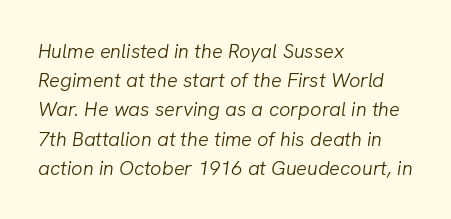
The space between consecutive lines is moderate. These lines keep a tight, regular rhythm from letter to letter. Slant detected: the letters are inclined. Casual observation: everything's shoved over to the left.
